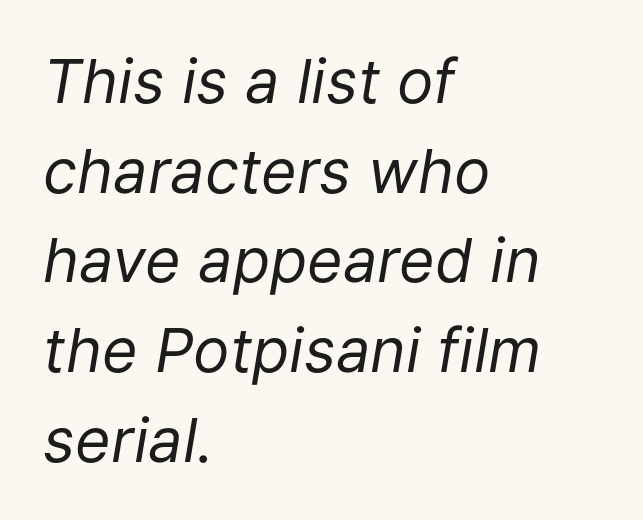
The image shows 61 px regular-weight type, italic (leaning right); set left-aligned, normal line spacing (1.47x), normal letter spacing, not underlined; low stroke contrast and a medium x-height.
